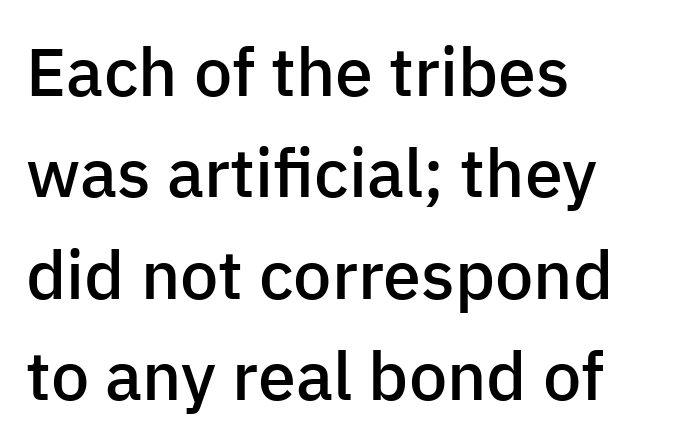
Q: Is the text bold? A: Semi-bold.
Q: Is the text italic (slanted)? A: No, it is upright.
Q: Is the typeface a serif or a sans-serif typeface? A: Sans-serif.
Q: Is the text underlined? A: No.
Q: How is the paragraph aligned? A: Left-aligned.
Q: Is the spacing between letters normal or unusually wide? A: Normal.
Q: Is the spacing between lines tight, normal or loose? A: Normal.
Q: Width (condensed, normal, or wide)? A: Normal.
Q: Stroke contrast? A: Low.
Q: x-height? A: Medium.
Q: Monospaced? A: No.
